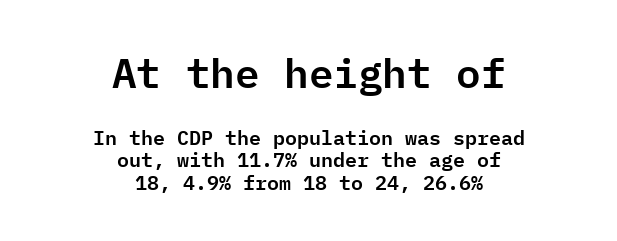
{"serif": "no", "italic": "no", "width": "normal", "stroke_contrast": "low", "x_height": "medium", "monospaced": "yes", "underline": "no", "align": "center", "line_spacing": "tight", "line_spacing_ratio": 1.12, "letter_spacing": "normal", "letter_spacing_em": 0.0, "larger_block": "first", "size_ratio": 2.05, "glyph_px": 41}
